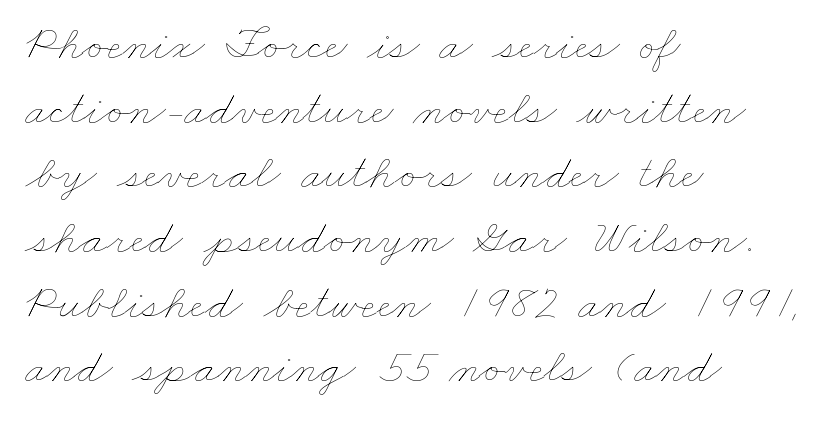
{"bold": "no", "weight": "thin", "width": "wide", "stroke_contrast": "low", "x_height": "small", "monospaced": "no", "underline": "no", "align": "left", "line_spacing": "normal", "line_spacing_ratio": 1.32, "letter_spacing": "normal", "letter_spacing_em": 0.0, "glyph_px": 49}
